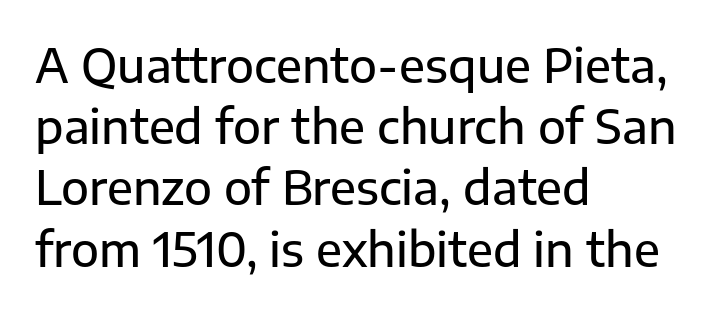
Q: Is the text italic (slanted)? A: No, it is upright.
Q: Is the typeface a serif or a sans-serif typeface? A: Sans-serif.
Q: Is the text underlined? A: No.
Q: How is the paragraph aligned? A: Left-aligned.
Q: Is the spacing between letters normal or unusually wide? A: Normal.
Q: Is the spacing between lines tight, normal or loose? A: Normal.
Q: Width (condensed, normal, or wide)? A: Normal.
Q: Stroke contrast? A: Low.
Q: x-height? A: Medium.
Q: Monospaced? A: No.
